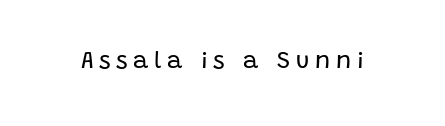
The image shows 23 px text type, upright; set unusually wide letter spacing (+0.25 em), not underlined.
